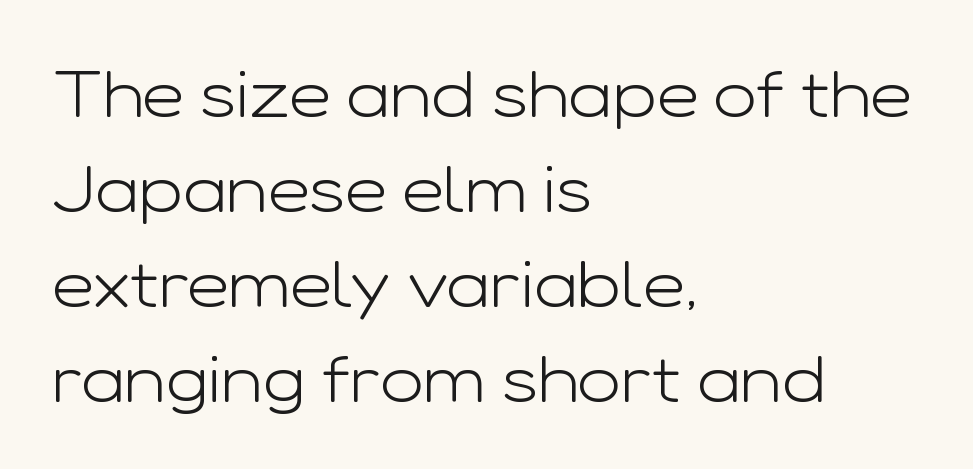
Q: Is the text bold? A: No.
Q: Is the text italic (slanted)? A: No, it is upright.
Q: Is the typeface a serif or a sans-serif typeface? A: Sans-serif.
Q: Is the text underlined? A: No.
Q: How is the paragraph aligned? A: Left-aligned.
Q: Is the spacing between letters normal or unusually wide? A: Normal.
Q: Is the spacing between lines tight, normal or loose? A: Normal.
Q: Width (condensed, normal, or wide)? A: Wide.
Q: Stroke contrast? A: Low.
Q: x-height? A: Medium.
Q: Monospaced? A: No.
